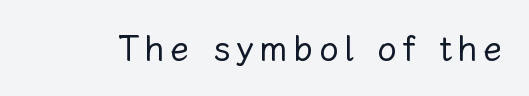
Q: Is the text bold? A: No.
Q: Is the text italic (slanted)? A: No, it is upright.
Q: Is the text underlined? A: No.
Q: Width (condensed, normal, or wide)? A: Normal.
Q: Stroke contrast? A: Low.
Q: x-height? A: Medium.
Q: Monospaced? A: No.
